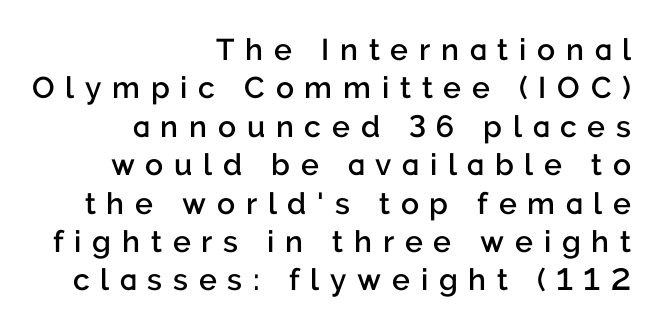
The passage shown stacks its lines at a standard gap. Stroke thickness is moderately raised; the sample reads as semibold. Vertical strokes here are truly vertical. Regarding serifs, this sample does without them. The passage shown is not underscored anywhere. This rendering widens character spacing well past its baseline value.
